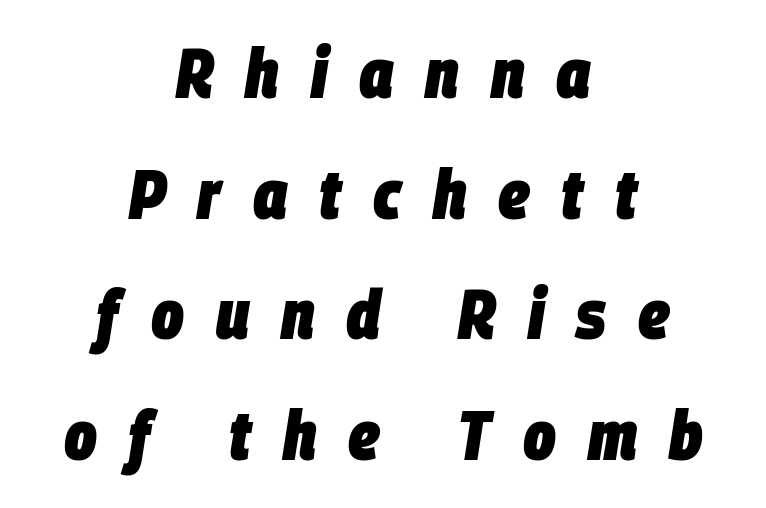
This is oblique type, the kind used for emphasis or titles. Typeset on center — no edge is straight. Characters follow at a spacing far wider than the type designer built in. Descender tails drop into unmarked territory.
